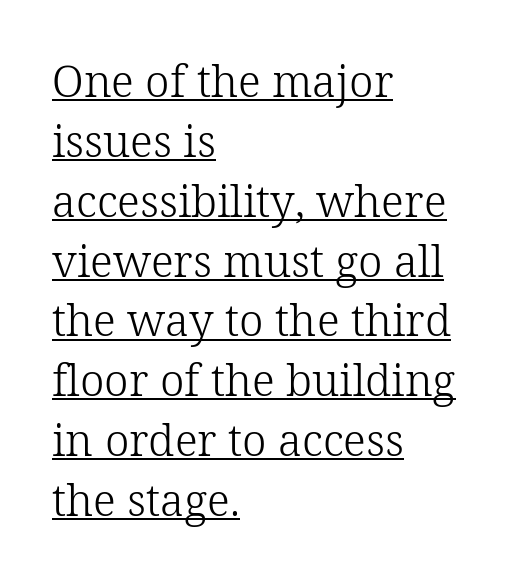
{"serif": "yes", "italic": "no", "bold": "no", "weight": "light", "width": "normal", "stroke_contrast": "low", "x_height": "medium", "monospaced": "no", "underline": "yes", "align": "left", "line_spacing": "normal", "line_spacing_ratio": 1.36, "letter_spacing": "normal", "letter_spacing_em": 0.0, "glyph_px": 44}
